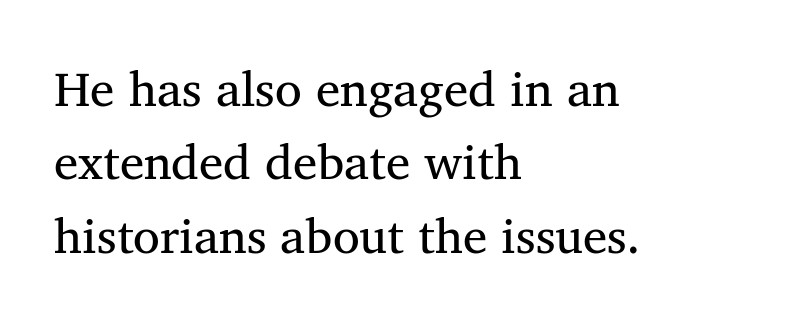
The lines sit at an ordinary, default distance from one another. Serif or sans? Serif — the stroke terminals have little feet. The rendering uses natural spacing where letterforms have individual widths. Caption: multi-line text, flush left, ragged right. Descenders are the only things crossing below the line. Unbolded letterforms with no extra heft.
